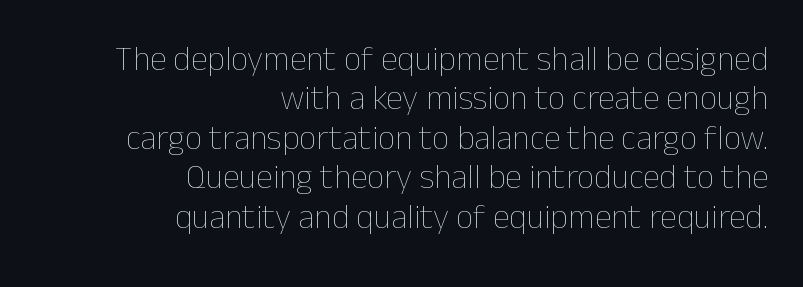
Notice how the stems are strictly vertical — no italics here. Each letter keeps its own natural width here, so spacing adapts to shape. Notice how the passage keeps a crisp vertical edge on the right only. Caption: face not bold, strokes unweighted. The strip under each line holds only bare page. Tracking here is standard; glyphs follow each other at the usual distance.
